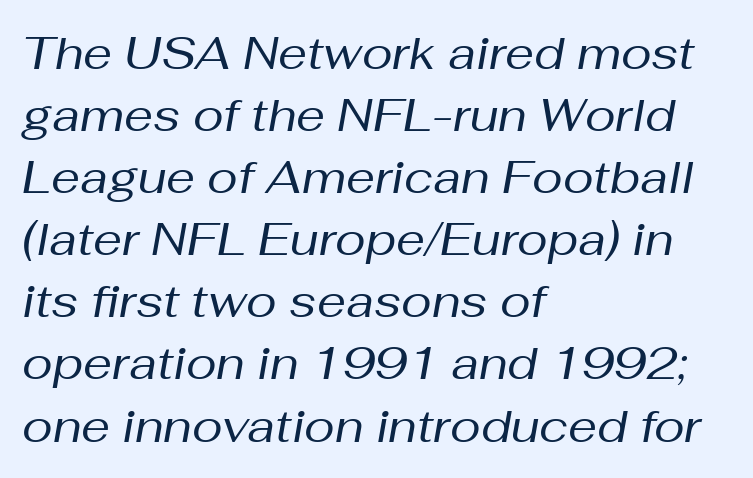
{"italic": "yes", "lean": "right", "slant_degrees": 10, "bold": "no", "weight": "regular", "width": "normal", "stroke_contrast": "medium", "x_height": "medium", "monospaced": "no", "underline": "no", "align": "left", "line_spacing": "normal", "line_spacing_ratio": 1.35, "letter_spacing": "normal", "letter_spacing_em": 0.0, "glyph_px": 46}
